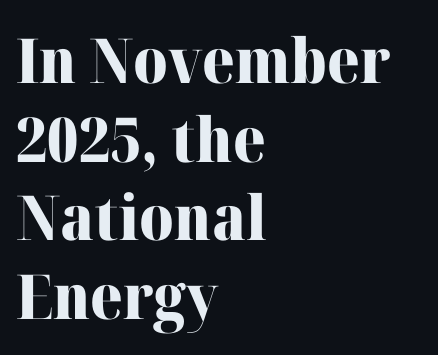
The image shows 62 px heavy serif type, upright; set left-aligned, normal line spacing (1.27x), normal letter spacing, not underlined; high stroke contrast and a medium x-height.
